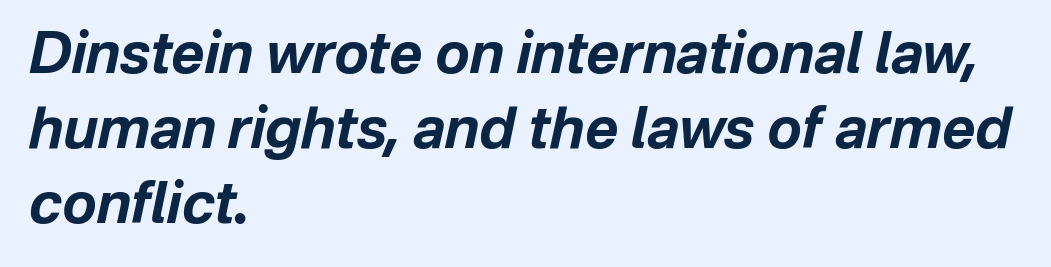
{"italic": "yes", "lean": "right", "slant_degrees": 12, "bold": "yes", "weight": "bold", "width": "normal", "stroke_contrast": "low", "x_height": "medium", "monospaced": "no", "underline": "no", "align": "left", "line_spacing": "normal", "line_spacing_ratio": 1.32, "letter_spacing": "normal", "letter_spacing_em": 0.0, "glyph_px": 57}
